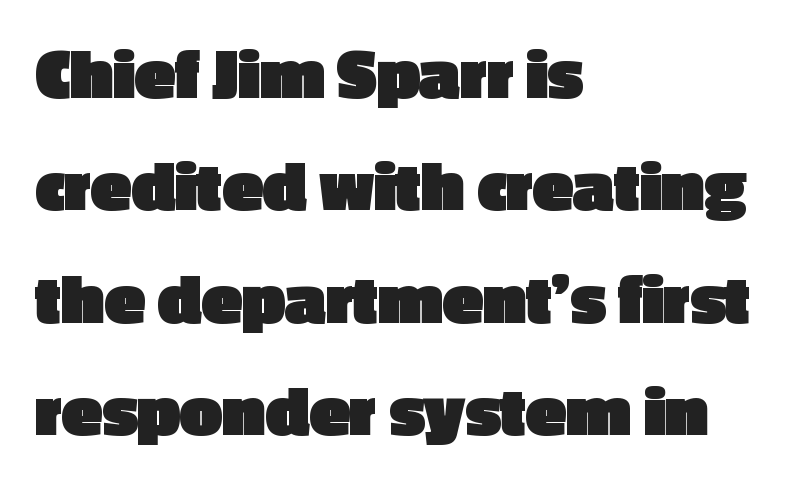
The image shows 75 px heavy sans-serif type, upright; set left-aligned, normal line spacing (1.5x), normal letter spacing, not underlined; a medium x-height.
